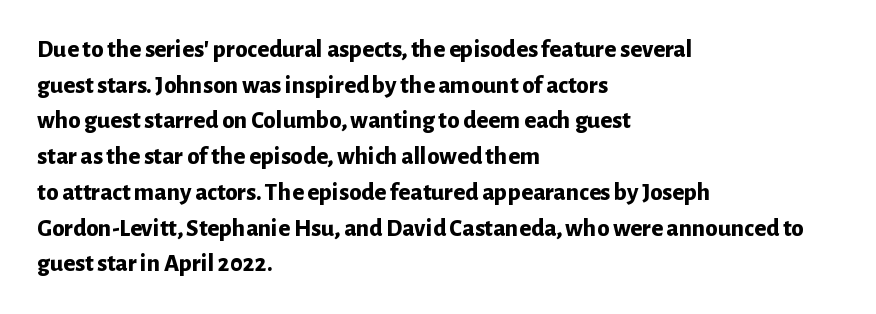
{"italic": "no", "bold": "yes", "underline": "no", "align": "left", "line_spacing": "normal", "line_spacing_ratio": 1.43, "letter_spacing": "normal", "letter_spacing_em": 0.0, "glyph_px": 25}
